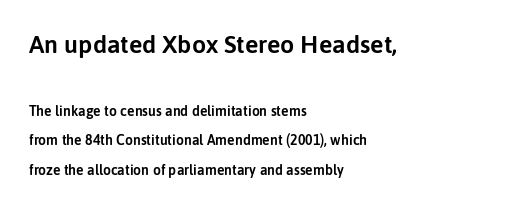
Q: Is the text italic (slanted)? A: No, it is upright.
Q: Is the text underlined? A: No.
Q: How is the paragraph aligned? A: Left-aligned.
Q: Is the spacing between letters normal or unusually wide? A: Normal.
Q: Is the spacing between lines tight, normal or loose? A: Loose.
Q: Which block of text is set in a larger size, the first (top) or the second (bottom)? A: The first (top) one.
